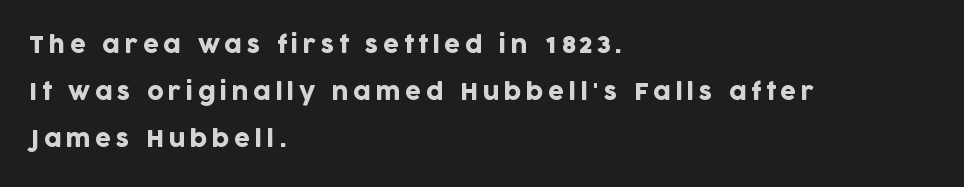
{"italic": "no", "underline": "no", "align": "left", "line_spacing": "loose", "line_spacing_ratio": 2.05, "letter_spacing": "wide", "letter_spacing_em": 0.2, "glyph_px": 23}
